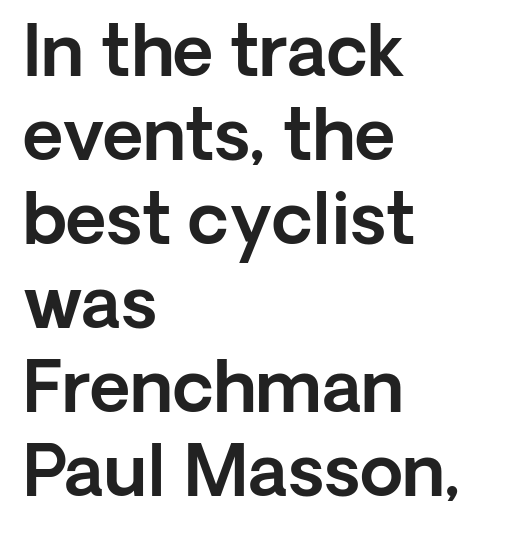
{"serif": "no", "italic": "no", "width": "normal", "x_height": "medium", "monospaced": "no", "underline": "no", "align": "left", "line_spacing_ratio": 1.2, "letter_spacing": "normal", "letter_spacing_em": 0.0, "glyph_px": 70}
